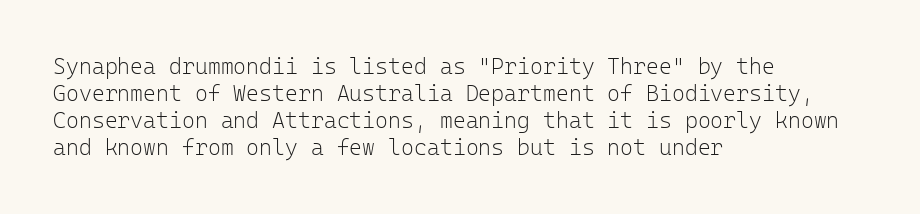
Q: Is the text bold? A: No.
Q: Is the text italic (slanted)? A: No, it is upright.
Q: Is the text underlined? A: No.
Q: How is the paragraph aligned? A: Left-aligned.
Q: Is the spacing between letters normal or unusually wide? A: Normal.
